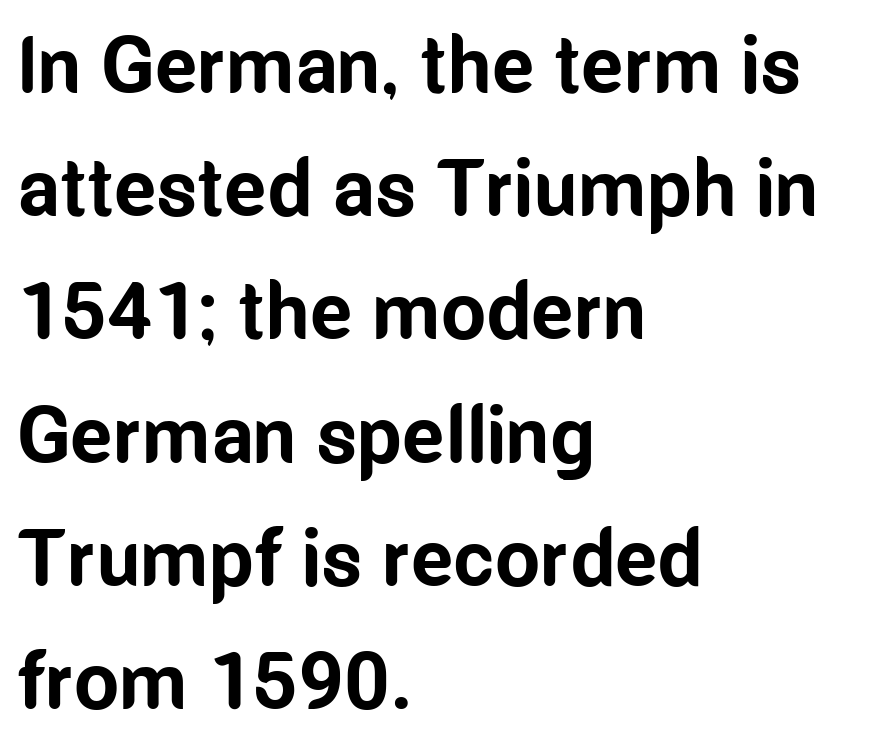
The image shows 80 px bold, condensed sans-serif type, upright; set left-aligned, normal line spacing (1.54x), normal letter spacing, not underlined; low stroke contrast and a medium x-height.
